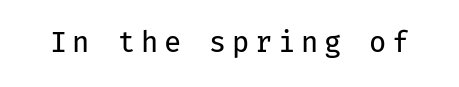
Q: Is the text bold? A: No.
Q: Is the text italic (slanted)? A: No, it is upright.
Q: Is the typeface a serif or a sans-serif typeface? A: Sans-serif.
Q: Is the text underlined? A: No.
Q: Is the spacing between letters normal or unusually wide? A: Unusually wide.
Q: Width (condensed, normal, or wide)? A: Normal.
Q: Stroke contrast? A: Low.
Q: x-height? A: Medium.
Q: Monospaced? A: Yes.
